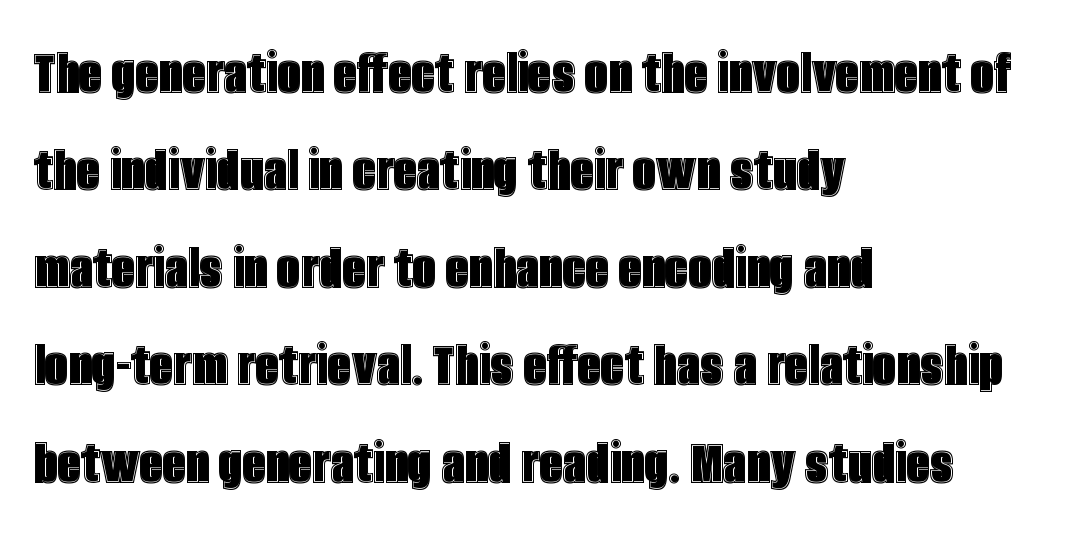
Vertical strokes here are truly vertical. Alignment: flush left. Nobody drew a line under any word here. Think of a printed novel: that variable character pitch is what you see here. Notice how descenders clear the ascenders below comfortably — that's standard leading. The passage shown has conventional tracking throughout.
